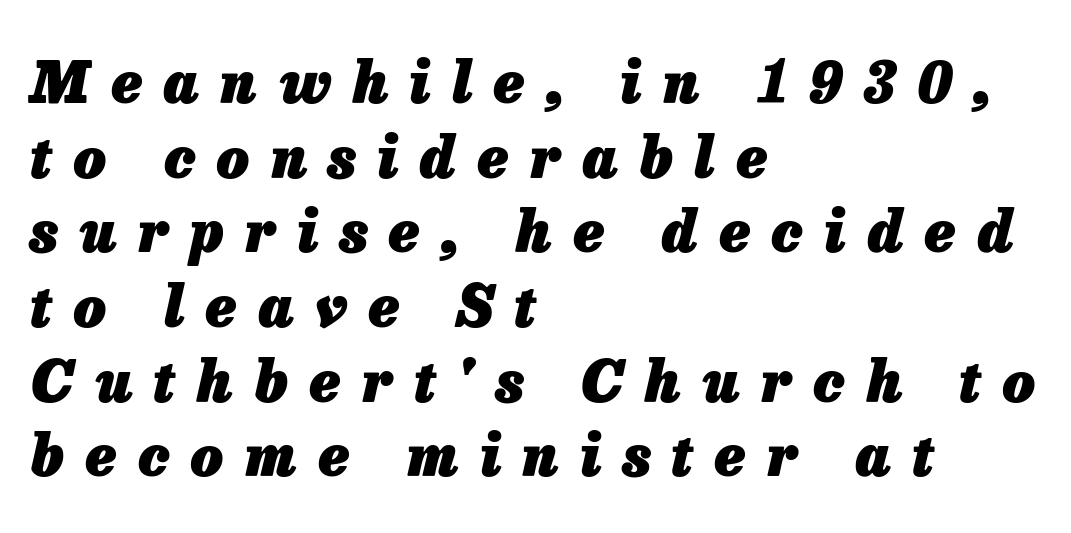
The image shows 57 px heavy type, italic (leaning right); set left-aligned, normal line spacing (1.31x), unusually wide letter spacing (+0.38 em), not underlined; low stroke contrast and a medium x-height.
